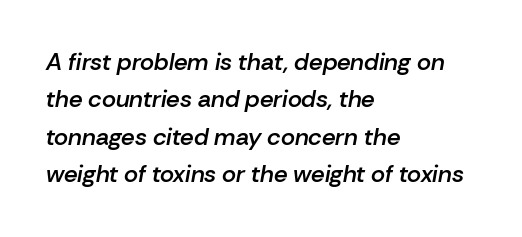
Q: Is the text bold? A: Semi-bold.
Q: Is the text italic (slanted)? A: Yes, it leans right by about 10 degrees.
Q: Is the text underlined? A: No.
Q: How is the paragraph aligned? A: Left-aligned.
Q: Is the spacing between letters normal or unusually wide? A: Normal.
Q: Is the spacing between lines tight, normal or loose? A: Normal.
